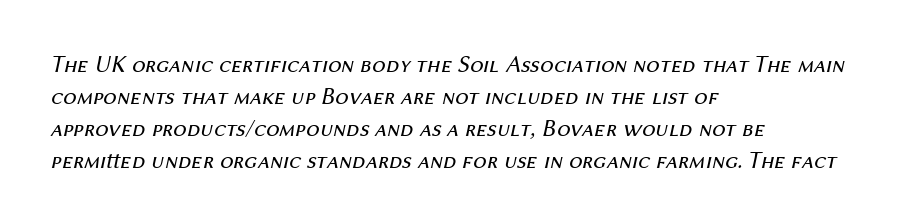
Q: Is the text bold? A: No.
Q: Is the text italic (slanted)? A: Yes, it leans right by about 12 degrees.
Q: Is the text underlined? A: No.
Q: How is the paragraph aligned? A: Left-aligned.
Q: Is the spacing between letters normal or unusually wide? A: Normal.
Q: Is the spacing between lines tight, normal or loose? A: Normal.
